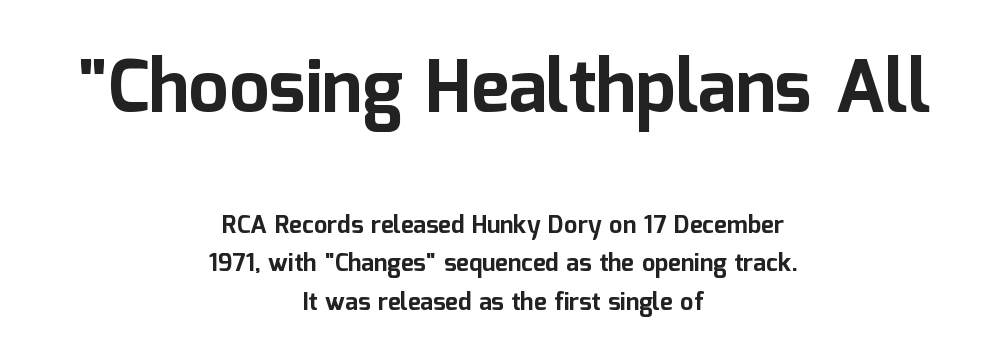
The image shows 72 px bold sans-serif type, upright; set centered, normal line spacing (1.6x), normal letter spacing, not underlined; the first (top) block is 3.0x larger; low stroke contrast and a medium x-height.
